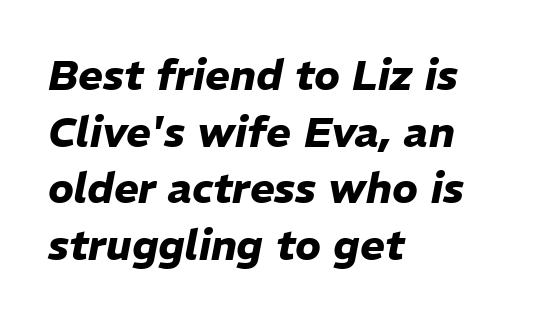
Q: Is the text bold? A: Yes.
Q: Is the text italic (slanted)? A: Yes, it leans right by about 11 degrees.
Q: Is the text underlined? A: No.
Q: How is the paragraph aligned? A: Left-aligned.
Q: Is the spacing between letters normal or unusually wide? A: Normal.
Q: Is the spacing between lines tight, normal or loose? A: Normal.
Q: Width (condensed, normal, or wide)? A: Normal.
Q: Stroke contrast? A: Low.
Q: x-height? A: Medium.
Q: Monospaced? A: No.
